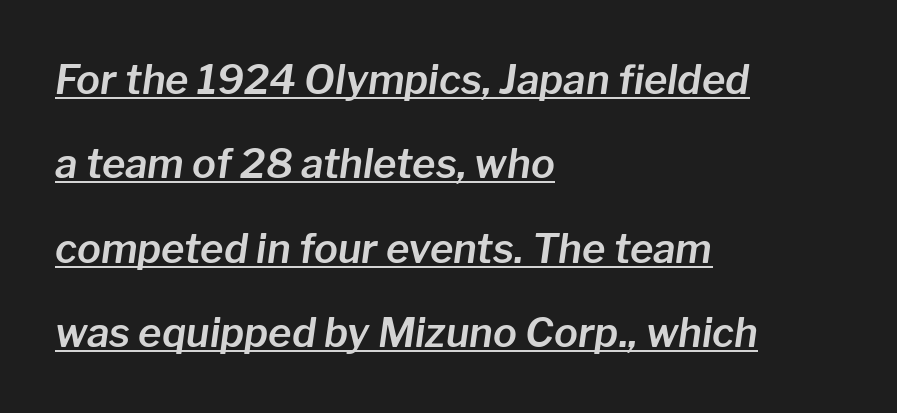
In terms of posture, this sample is oblique. The face used here appears with an underline applied. A student would call this left alignment; a typographer would say flush left, rag right. What stands out about the letter spacing? Nothing — it is the standard amount. Notice the wide empty band between every row — that's loose leading. Here the designer chose a conventional face with non-uniform glyph widths.
